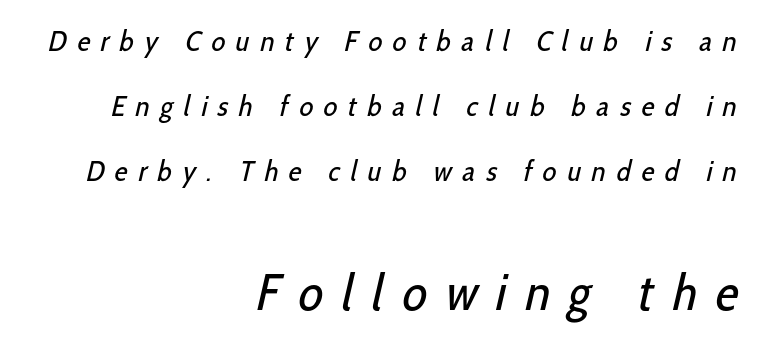
A typesetter would label this face a sans. Each letter keeps its own natural width here, so spacing adapts to shape. The typesetter chose a ragged-left arrangement here. Vertical stems look standard width or narrower in stroke.
